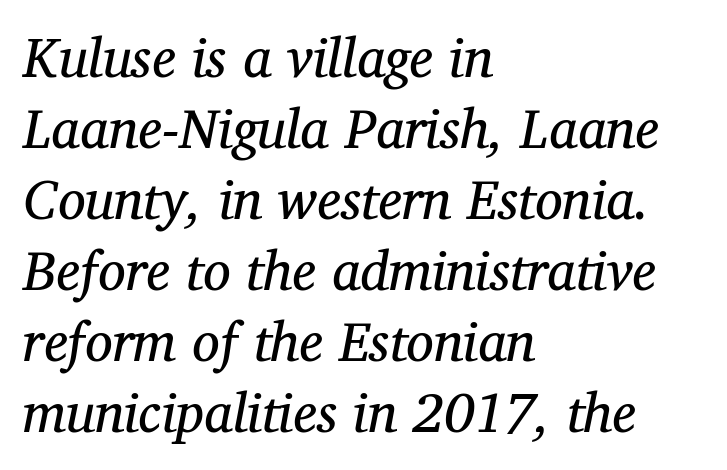
{"serif": "yes", "italic": "yes", "lean": "right", "slant_degrees": 12, "bold": "no", "weight": "regular", "width": "normal", "stroke_contrast": "medium", "x_height": "medium", "monospaced": "no", "underline": "no", "align": "left", "line_spacing": "normal", "line_spacing_ratio": 1.29, "letter_spacing": "normal", "letter_spacing_em": 0.0, "glyph_px": 55}
